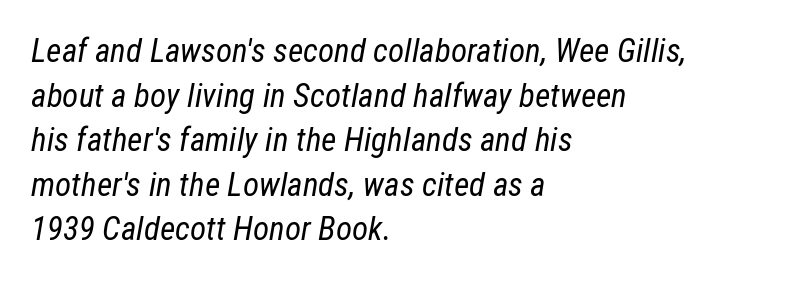
Q: Is the text bold? A: No.
Q: Is the text italic (slanted)? A: Yes, it leans right by about 12 degrees.
Q: Is the text underlined? A: No.
Q: How is the paragraph aligned? A: Left-aligned.
Q: Is the spacing between letters normal or unusually wide? A: Normal.
Q: Is the spacing between lines tight, normal or loose? A: Normal.
Q: Width (condensed, normal, or wide)? A: Condensed.
Q: Stroke contrast? A: Low.
Q: x-height? A: Medium.
Q: Monospaced? A: No.
